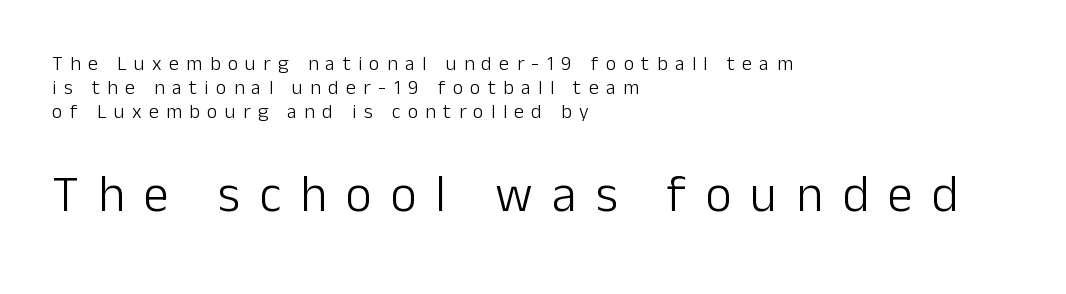
{"serif": "no", "italic": "no", "bold": "no", "weight": "light", "width": "normal", "stroke_contrast": "low", "x_height": "medium", "monospaced": "no", "underline": "no", "align": "left", "line_spacing_ratio": 1.2, "letter_spacing": "wide", "letter_spacing_em": 0.37, "larger_block": "second", "size_ratio": 2.55, "glyph_px": 51}
